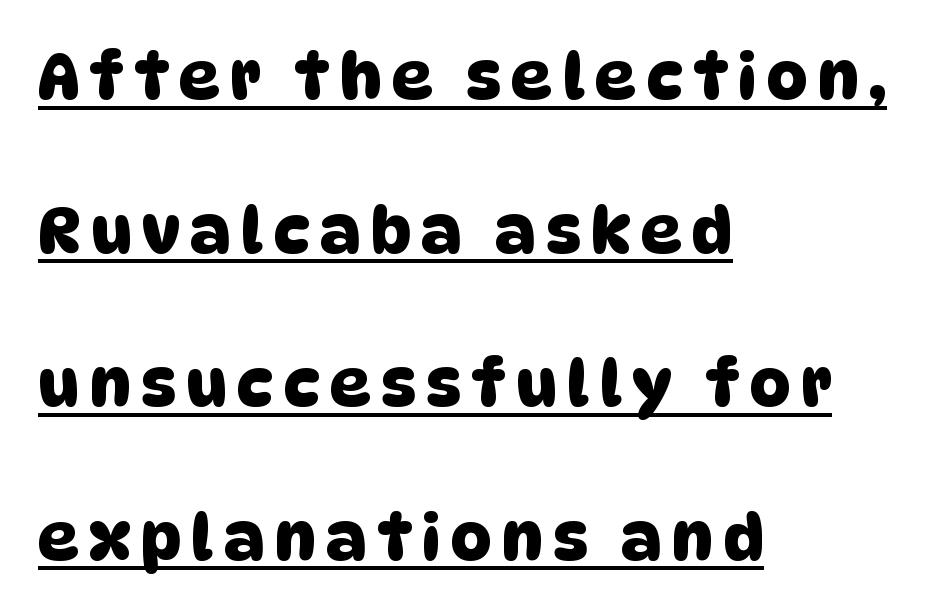
The image shows 64 px sans-serif type; set left-aligned, loose line spacing (2.4x), underlined; low stroke contrast and a large x-height.
